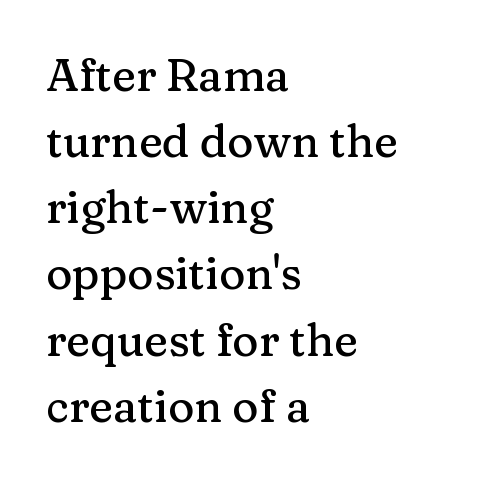
Q: Is the text italic (slanted)? A: No, it is upright.
Q: Is the typeface a serif or a sans-serif typeface? A: Serif.
Q: Is the text underlined? A: No.
Q: How is the paragraph aligned? A: Left-aligned.
Q: Is the spacing between letters normal or unusually wide? A: Normal.
Q: Is the spacing between lines tight, normal or loose? A: Normal.
Q: Width (condensed, normal, or wide)? A: Normal.
Q: Stroke contrast? A: Medium.
Q: x-height? A: Medium.
Q: Monospaced? A: No.
